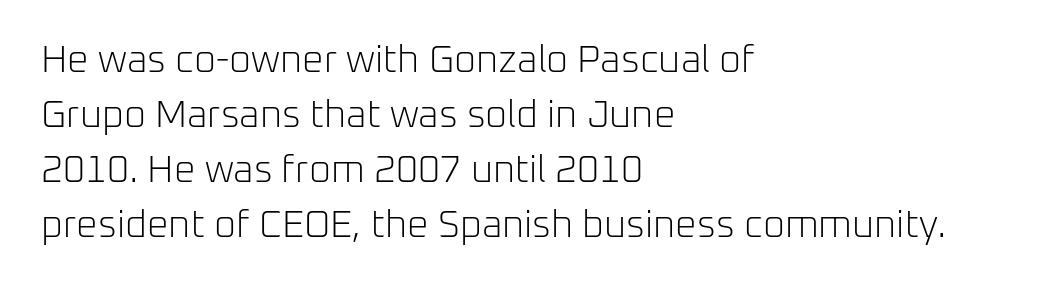
{"serif": "no", "italic": "no", "bold": "no", "weight": "light", "width": "normal", "stroke_contrast": "low", "x_height": "medium", "monospaced": "no", "underline": "no", "align": "left", "line_spacing": "normal", "line_spacing_ratio": 1.45, "letter_spacing": "normal", "letter_spacing_em": 0.0, "glyph_px": 38}
